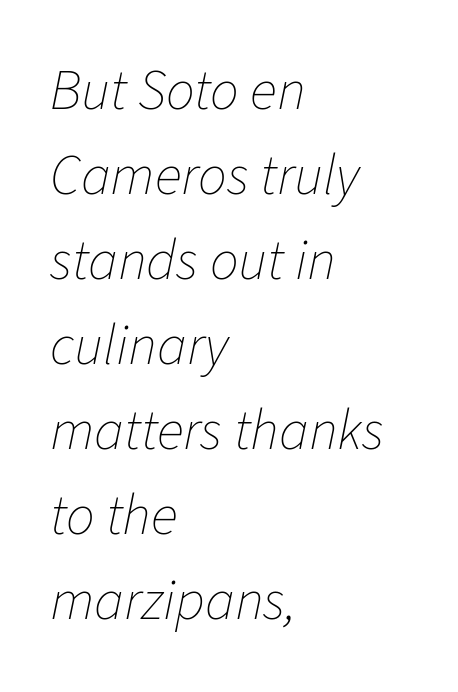
Type without underlining. The passage shown is not bold in any degree. These lines keep a tight, regular rhythm from letter to letter. Designer's note — italics engaged. The letters advance in unequal steps, a hallmark of proportional type. Notice how the passage keeps a crisp vertical edge on the left only.
